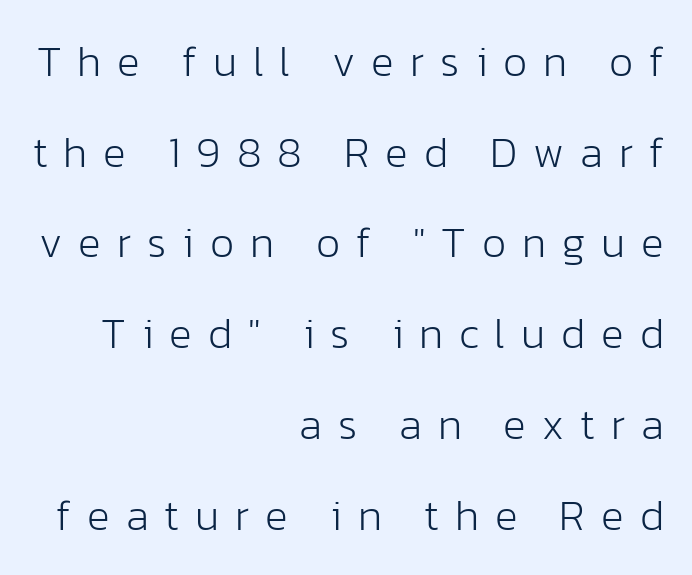
Q: Is the text bold? A: No.
Q: Is the text italic (slanted)? A: No, it is upright.
Q: Is the typeface a serif or a sans-serif typeface? A: Sans-serif.
Q: Is the text underlined? A: No.
Q: How is the paragraph aligned? A: Right-aligned.
Q: Is the spacing between letters normal or unusually wide? A: Unusually wide.
Q: Is the spacing between lines tight, normal or loose? A: Loose.
Q: Width (condensed, normal, or wide)? A: Normal.
Q: Stroke contrast? A: Low.
Q: x-height? A: Medium.
Q: Monospaced? A: No.
